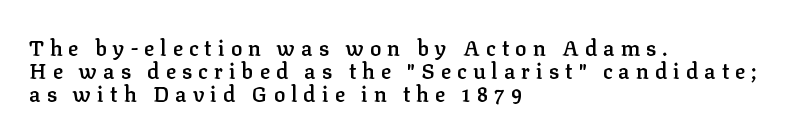
{"italic": "no", "bold": "semi", "underline": "no", "align": "left", "line_spacing": "tight", "line_spacing_ratio": 1.09, "letter_spacing": "wide", "letter_spacing_em": 0.29, "glyph_px": 21}
